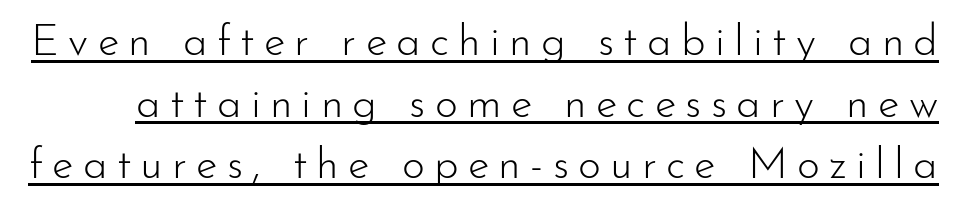
Look at the bottom of the vertical strokes: they stop flat, with no serifs. These lines were composed using upright roman letters. Words appear elongated and porous because spacing is wide. Think standard paragraph weight, or any step lighter than that.
